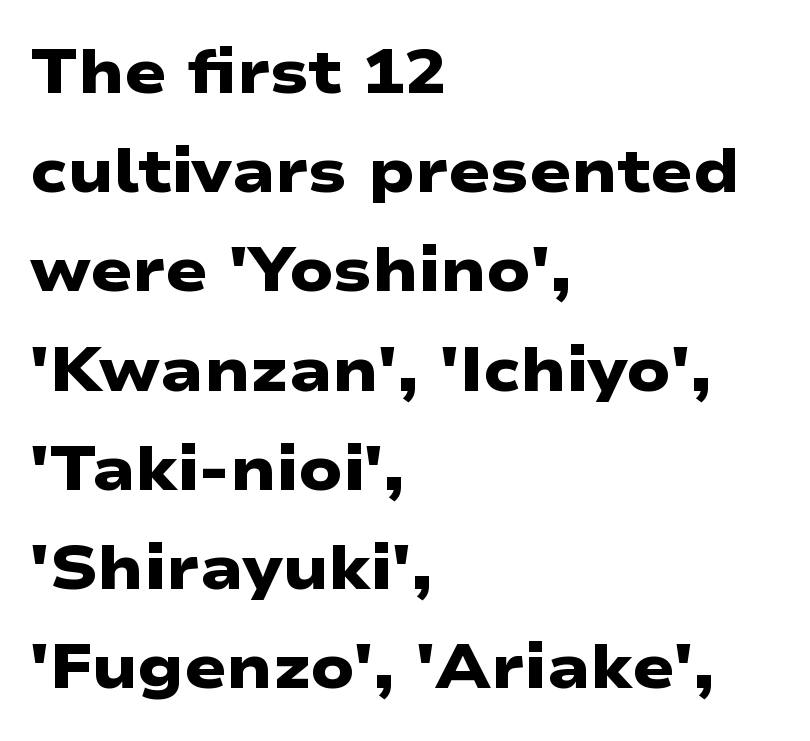
The image shows 62 px heavy, wide sans-serif type; set left-aligned, normal line spacing (1.6x), normal letter spacing, not underlined; low stroke contrast and a medium x-height.
